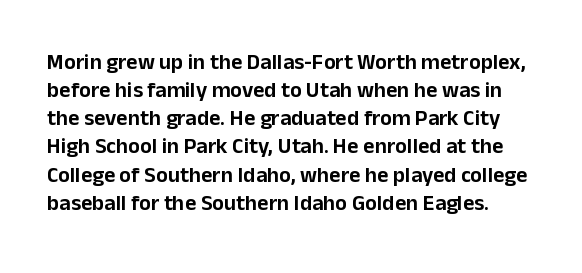
The image shows 22 px text type, upright; set normal line spacing (1.28x), normal letter spacing, not underlined.
